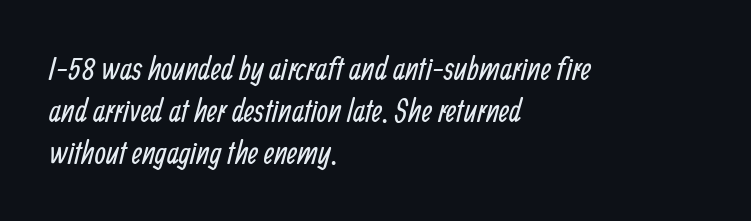
Q: Is the text bold? A: No.
Q: Is the typeface a serif or a sans-serif typeface? A: Sans-serif.
Q: Is the text underlined? A: No.
Q: How is the paragraph aligned? A: Left-aligned.
Q: Is the spacing between letters normal or unusually wide? A: Normal.
Q: Is the spacing between lines tight, normal or loose? A: Normal.
Q: Width (condensed, normal, or wide)? A: Condensed.
Q: Stroke contrast? A: Low.
Q: x-height? A: Medium.
Q: Monospaced? A: No.
